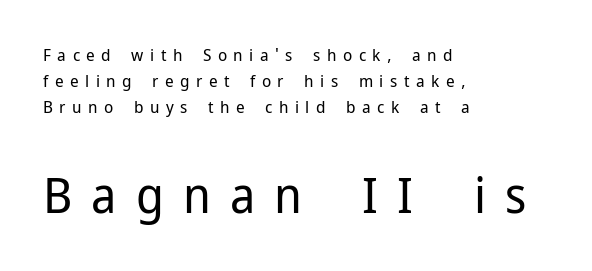
The weight would be labelled regular, book, light, or lighter still. Substantial extra tracking has been applied to these lines. Font category for this specimen: sans-serif. Between these two stacked blocks, the lower one wins on size. Plain, unruled lines of type.
